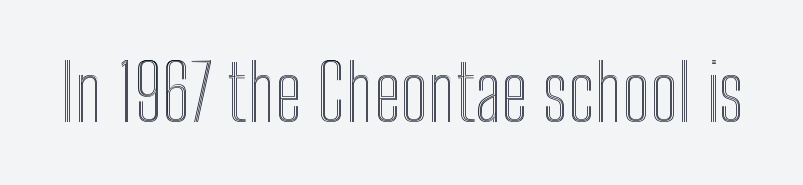
The image shows 77 px condensed type, upright; set normal letter spacing, not underlined; a medium x-height.
